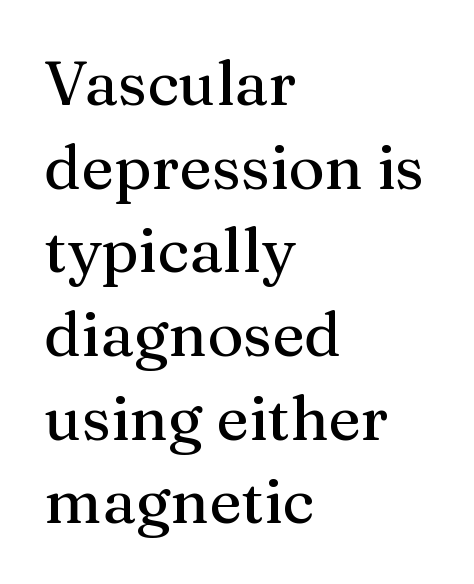
Q: Is the text italic (slanted)? A: No, it is upright.
Q: Is the typeface a serif or a sans-serif typeface? A: Serif.
Q: Is the text underlined? A: No.
Q: How is the paragraph aligned? A: Left-aligned.
Q: Is the spacing between letters normal or unusually wide? A: Normal.
Q: Is the spacing between lines tight, normal or loose? A: Normal.
Q: Width (condensed, normal, or wide)? A: Normal.
Q: Stroke contrast? A: Medium.
Q: x-height? A: Medium.
Q: Monospaced? A: No.
